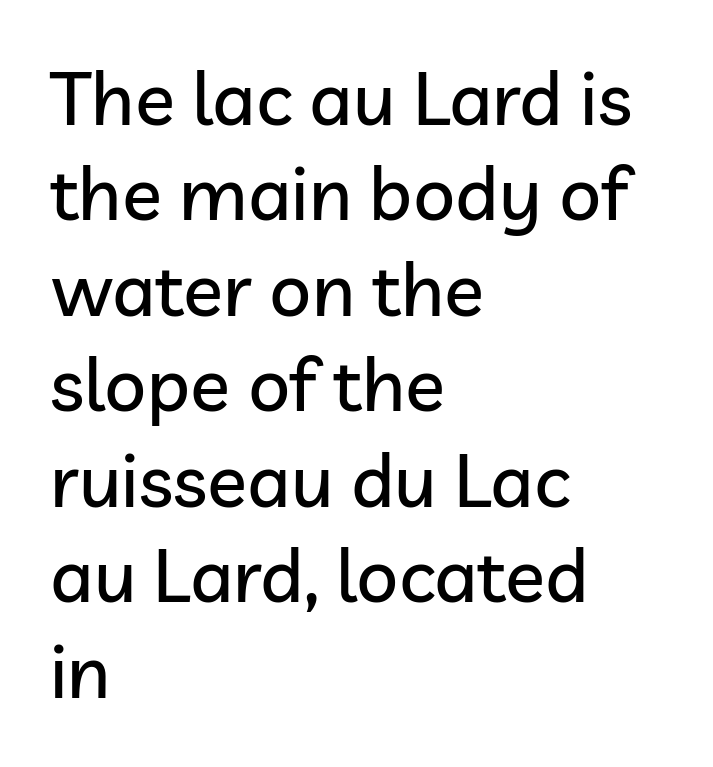
Nothing unusual about the tracking: characters are spaced as the font intends. These lines are rendered in a variable-pitch font. Unlike italic type, these characters show no tilt at all. These lines sit exactly where default settings would place them. A sans-serif font was chosen for this passage.
